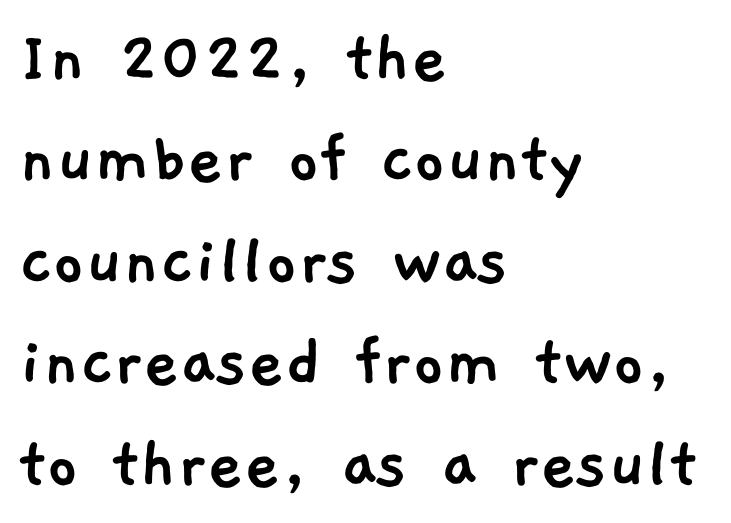
Q: Is the typeface a serif or a sans-serif typeface? A: Sans-serif.
Q: Is the text underlined? A: No.
Q: How is the paragraph aligned? A: Left-aligned.
Q: Is the spacing between letters normal or unusually wide? A: Normal.
Q: Is the spacing between lines tight, normal or loose? A: Normal.
Q: Width (condensed, normal, or wide)? A: Normal.
Q: Stroke contrast? A: Low.
Q: x-height? A: Medium.
Q: Monospaced? A: No.
